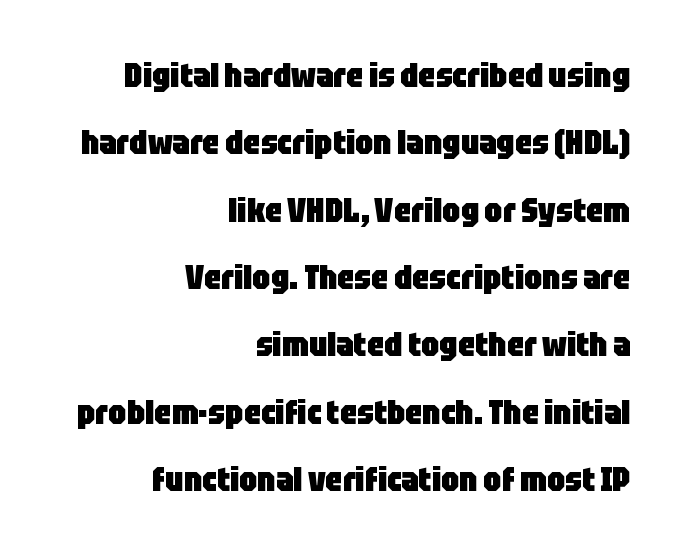
Q: Is the text bold? A: Yes.
Q: Is the text italic (slanted)? A: No, it is upright.
Q: Is the typeface a serif or a sans-serif typeface? A: Sans-serif.
Q: Is the text underlined? A: No.
Q: How is the paragraph aligned? A: Right-aligned.
Q: Is the spacing between letters normal or unusually wide? A: Normal.
Q: Is the spacing between lines tight, normal or loose? A: Loose.
Q: Width (condensed, normal, or wide)? A: Condensed.
Q: Stroke contrast? A: Low.
Q: x-height? A: Large.
Q: Monospaced? A: No.
